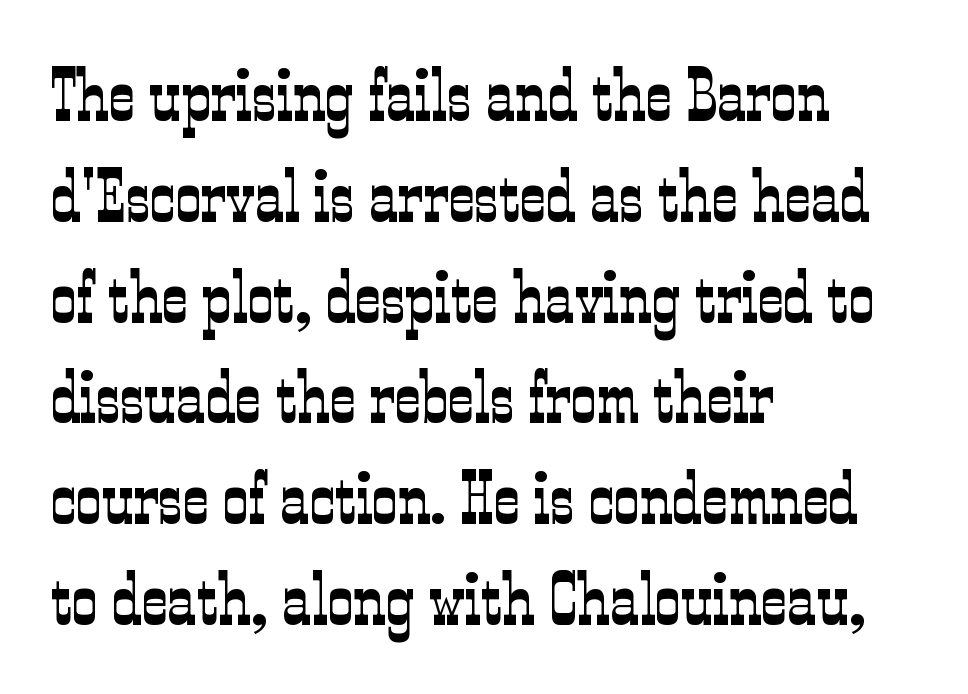
Q: Is the text bold? A: No.
Q: Is the text italic (slanted)? A: No, it is upright.
Q: Is the typeface a serif or a sans-serif typeface? A: Serif.
Q: Is the text underlined? A: No.
Q: How is the paragraph aligned? A: Left-aligned.
Q: Is the spacing between letters normal or unusually wide? A: Normal.
Q: Is the spacing between lines tight, normal or loose? A: Normal.
Q: Width (condensed, normal, or wide)? A: Condensed.
Q: Stroke contrast? A: Low.
Q: x-height? A: Medium.
Q: Monospaced? A: No.
